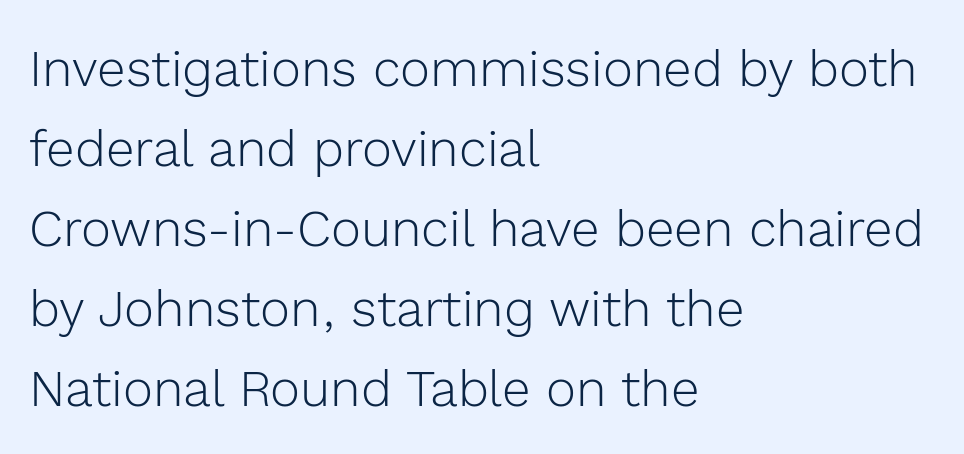
Q: Is the text bold? A: No.
Q: Is the text italic (slanted)? A: No, it is upright.
Q: Is the typeface a serif or a sans-serif typeface? A: Sans-serif.
Q: Is the text underlined? A: No.
Q: How is the paragraph aligned? A: Left-aligned.
Q: Is the spacing between letters normal or unusually wide? A: Normal.
Q: Is the spacing between lines tight, normal or loose? A: Normal.
Q: Width (condensed, normal, or wide)? A: Normal.
Q: x-height? A: Medium.
Q: Monospaced? A: No.
